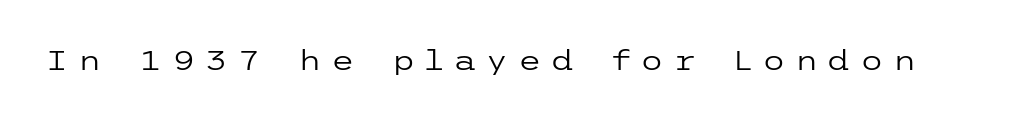
Substantial extra tracking has been applied to these lines. The strokes are not fattened; the text isn't bold. Beneath every word, the page is bare. The specimen reads as upright at a glance.
